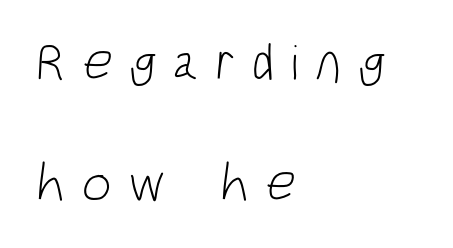
Q: Is the text bold? A: No.
Q: Is the typeface a serif or a sans-serif typeface? A: Sans-serif.
Q: Is the text underlined? A: No.
Q: How is the paragraph aligned? A: Left-aligned.
Q: Is the spacing between letters normal or unusually wide? A: Unusually wide.
Q: Is the spacing between lines tight, normal or loose? A: Loose.
Q: Width (condensed, normal, or wide)? A: Condensed.
Q: Stroke contrast? A: Low.
Q: x-height? A: Large.
Q: Monospaced? A: No.
